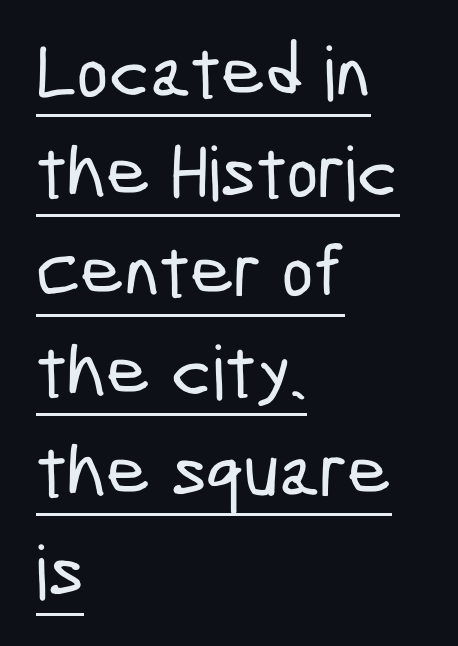
{"serif": "no", "width": "condensed", "stroke_contrast": "low", "x_height": "medium", "monospaced": "no", "underline": "yes", "align": "left", "line_spacing": "normal", "line_spacing_ratio": 1.33, "letter_spacing": "normal", "letter_spacing_em": 0.0, "glyph_px": 75}
